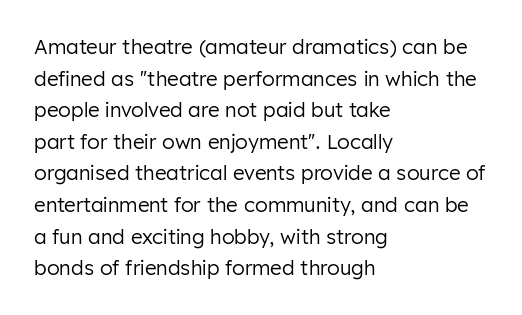
Teacher's note: observe the even left margin — that is flush-left alignment. The passage shown is not underscored anywhere. The rendering uses a moderate line-height, typical for paragraphs. Ascenders rise straight up at ninety degrees. Nobody touched the tracking dial on this one.
